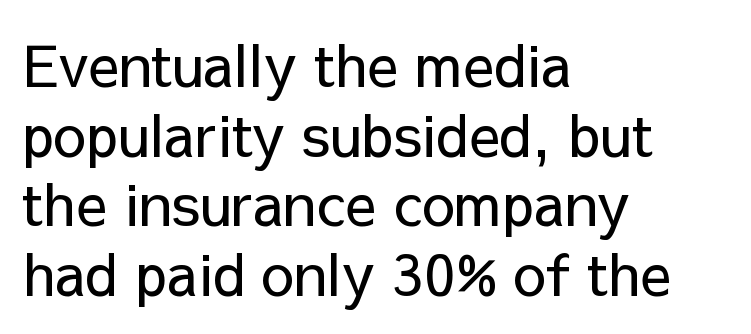
Left-aligned paragraph, ragged on the right. No word sits above an underline. Look at the tracking — it's just the regular setting, nothing added. Type style note: lacks serifs. Character widths vary here, with narrow letters taking less room than wide ones.
